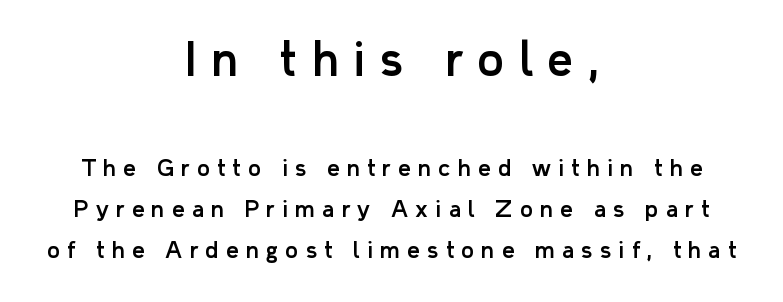
Q: Is the text italic (slanted)? A: No, it is upright.
Q: Is the typeface a serif or a sans-serif typeface? A: Sans-serif.
Q: Is the text underlined? A: No.
Q: How is the paragraph aligned? A: Centered.
Q: Is the spacing between letters normal or unusually wide? A: Unusually wide.
Q: Which block of text is set in a larger size, the first (top) or the second (bottom)? A: The first (top) one.
Q: Width (condensed, normal, or wide)? A: Normal.
Q: Stroke contrast? A: Low.
Q: x-height? A: Medium.
Q: Monospaced? A: No.
